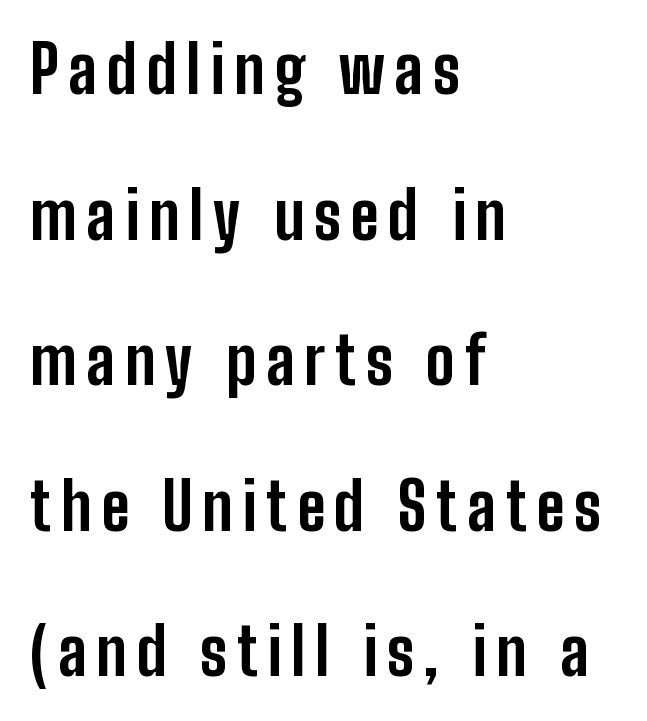
The image shows 65 px bold, condensed sans-serif type, upright; set left-aligned, loose line spacing (2.24x), not underlined; low stroke contrast and a medium x-height.
